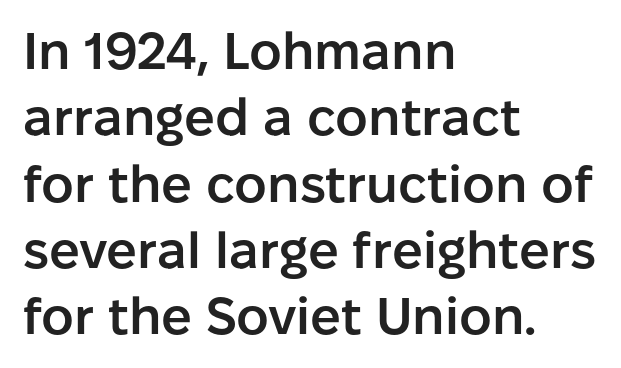
Q: Is the text bold? A: Semi-bold.
Q: Is the text italic (slanted)? A: No, it is upright.
Q: Is the typeface a serif or a sans-serif typeface? A: Sans-serif.
Q: Is the text underlined? A: No.
Q: How is the paragraph aligned? A: Left-aligned.
Q: Is the spacing between letters normal or unusually wide? A: Normal.
Q: Is the spacing between lines tight, normal or loose? A: Normal.
Q: Width (condensed, normal, or wide)? A: Normal.
Q: Stroke contrast? A: Low.
Q: x-height? A: Medium.
Q: Monospaced? A: No.
